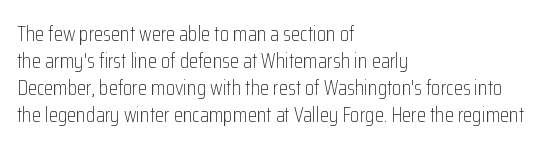
Q: Is the text bold? A: No.
Q: Is the text italic (slanted)? A: No, it is upright.
Q: Is the text underlined? A: No.
Q: How is the paragraph aligned? A: Left-aligned.
Q: Is the spacing between letters normal or unusually wide? A: Normal.
Q: Is the spacing between lines tight, normal or loose? A: Normal.
